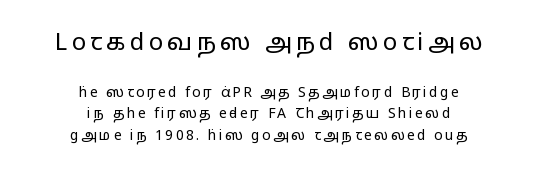
Q: Is the text bold? A: No.
Q: Is the text italic (slanted)? A: No, it is upright.
Q: Is the text underlined? A: No.
Q: How is the paragraph aligned? A: Centered.
Q: Is the spacing between lines tight, normal or loose? A: Normal.
Q: Which block of text is set in a larger size, the first (top) or the second (bottom)? A: The first (top) one.
